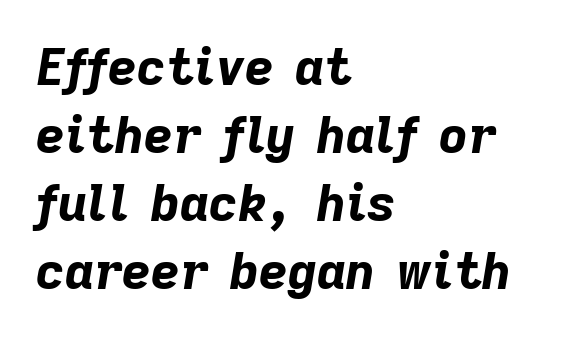
Does the copy run flush right? No — it runs flush left. Rows of type keep a routine distance in the vertical direction. Words appear dense and cohesive because spacing is normal. These words are printed bold, with thick strokes throughout. Characters are canted at an angle relative to the baseline's perpendicular. Each row of text sits above clean, open space.
